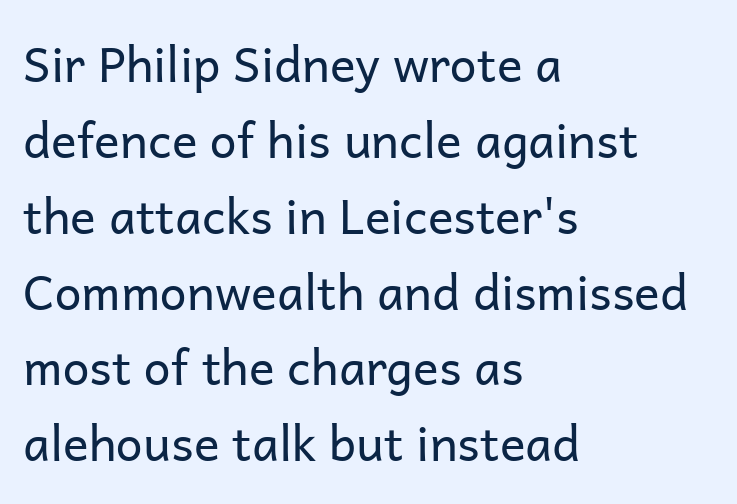
Q: Is the text bold? A: No.
Q: Is the text italic (slanted)? A: No, it is upright.
Q: Is the typeface a serif or a sans-serif typeface? A: Sans-serif.
Q: Is the text underlined? A: No.
Q: How is the paragraph aligned? A: Left-aligned.
Q: Is the spacing between letters normal or unusually wide? A: Normal.
Q: Is the spacing between lines tight, normal or loose? A: Normal.
Q: Width (condensed, normal, or wide)? A: Normal.
Q: Stroke contrast? A: Low.
Q: x-height? A: Medium.
Q: Monospaced? A: No.
